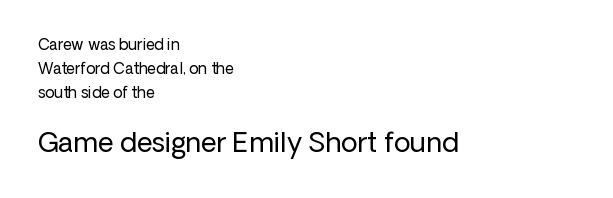
{"italic": "no", "bold": "no", "underline": "no", "align": "left", "line_spacing": "normal", "line_spacing_ratio": 1.59, "letter_spacing": "normal", "letter_spacing_em": 0.0, "larger_block": "second", "size_ratio": 1.8, "glyph_px": 27}
